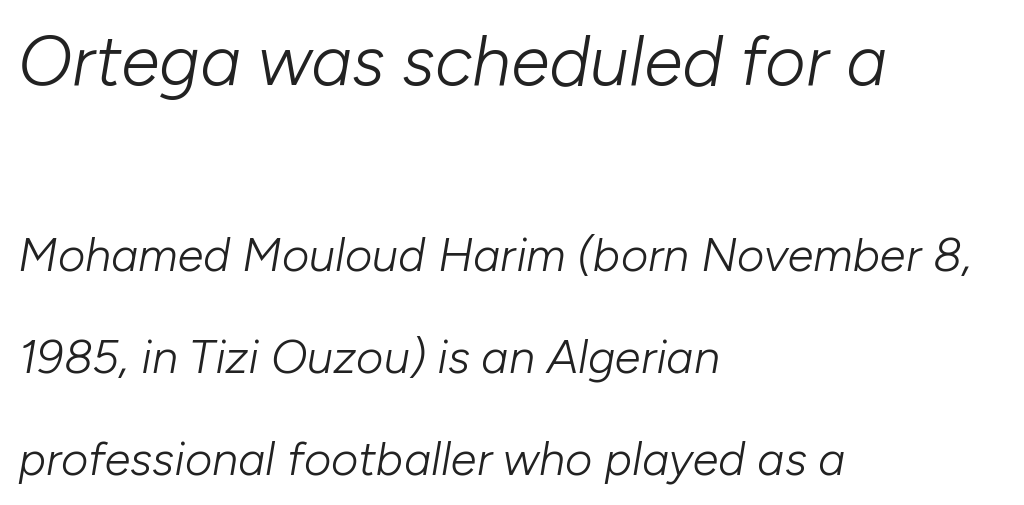
Q: Is the text bold? A: No.
Q: Is the text italic (slanted)? A: Yes, it leans right by about 10 degrees.
Q: Is the text underlined? A: No.
Q: How is the paragraph aligned? A: Left-aligned.
Q: Is the spacing between letters normal or unusually wide? A: Normal.
Q: Is the spacing between lines tight, normal or loose? A: Loose.
Q: Which block of text is set in a larger size, the first (top) or the second (bottom)? A: The first (top) one.
Q: Width (condensed, normal, or wide)? A: Normal.
Q: Stroke contrast? A: Low.
Q: x-height? A: Medium.
Q: Monospaced? A: No.
